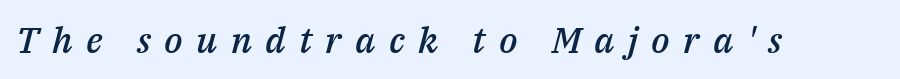
Q: Is the text bold? A: Semi-bold.
Q: Is the text italic (slanted)? A: Yes, it leans right by about 14 degrees.
Q: Is the text underlined? A: No.
Q: Is the spacing between letters normal or unusually wide? A: Unusually wide.
Q: Width (condensed, normal, or wide)? A: Normal.
Q: Stroke contrast? A: Medium.
Q: x-height? A: Medium.
Q: Monospaced? A: No.
